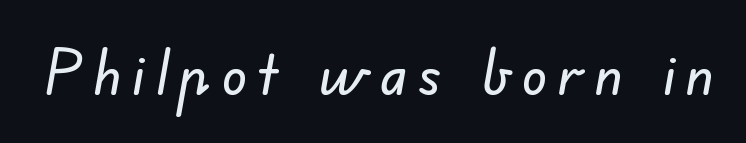
Q: Is the typeface a serif or a sans-serif typeface? A: Sans-serif.
Q: Is the text underlined? A: No.
Q: Width (condensed, normal, or wide)? A: Normal.
Q: Stroke contrast? A: Low.
Q: x-height? A: Small.
Q: Monospaced? A: No.
